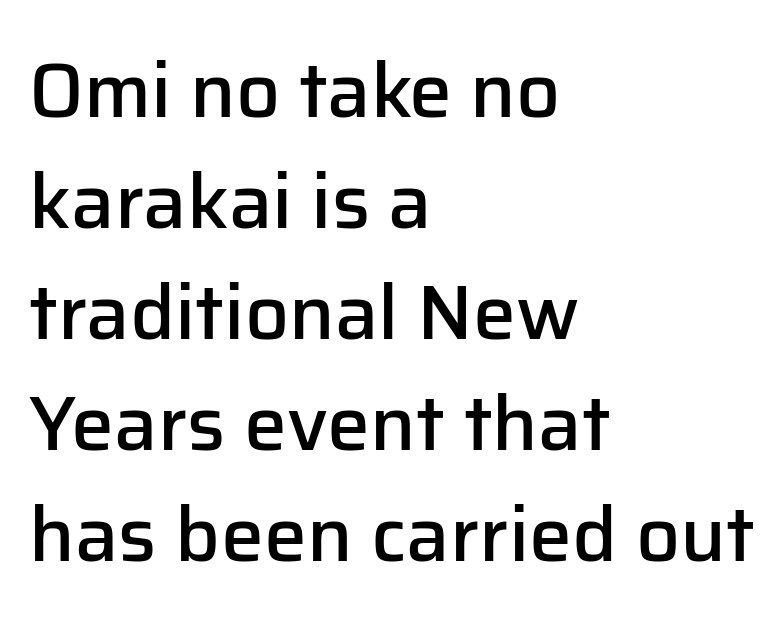
Q: Is the text bold? A: Semi-bold.
Q: Is the text italic (slanted)? A: No, it is upright.
Q: Is the typeface a serif or a sans-serif typeface? A: Sans-serif.
Q: Is the text underlined? A: No.
Q: How is the paragraph aligned? A: Left-aligned.
Q: Is the spacing between letters normal or unusually wide? A: Normal.
Q: Is the spacing between lines tight, normal or loose? A: Normal.
Q: Width (condensed, normal, or wide)? A: Normal.
Q: Stroke contrast? A: Low.
Q: x-height? A: Medium.
Q: Monospaced? A: No.
